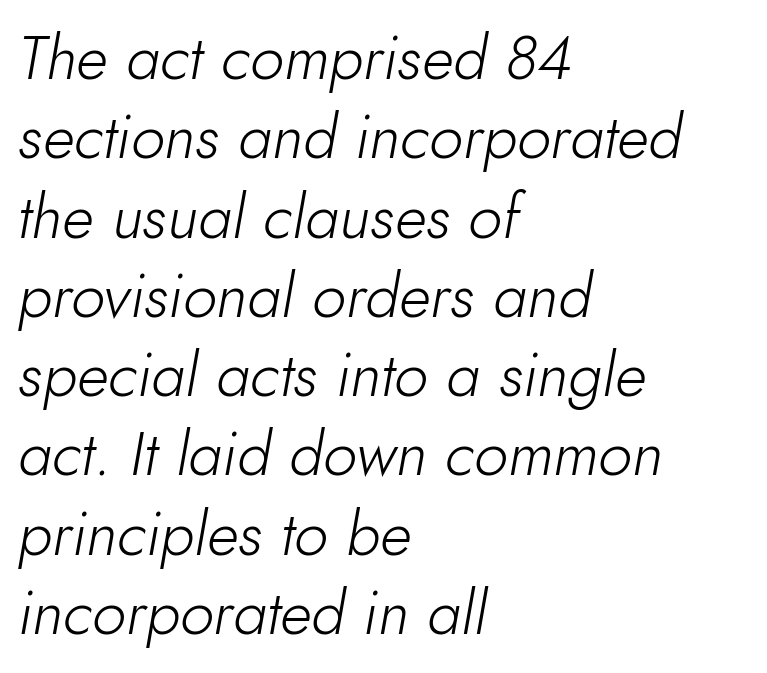
The image shows 61 px light type, italic (leaning right); set left-aligned, normal line spacing (1.3x), normal letter spacing, not underlined; low stroke contrast and a small x-height.
